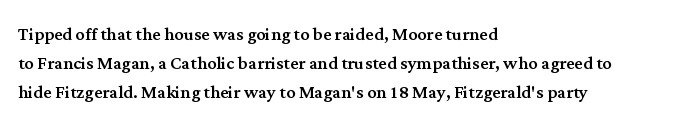
Q: Is the text italic (slanted)? A: No, it is upright.
Q: Is the text underlined? A: No.
Q: How is the paragraph aligned? A: Left-aligned.
Q: Is the spacing between letters normal or unusually wide? A: Normal.
Q: Is the spacing between lines tight, normal or loose? A: Normal.
